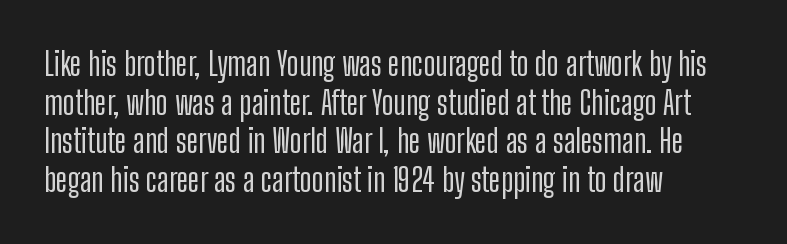
Q: Is the text italic (slanted)? A: No, it is upright.
Q: Is the typeface a serif or a sans-serif typeface? A: Sans-serif.
Q: Is the text underlined? A: No.
Q: How is the paragraph aligned? A: Left-aligned.
Q: Is the spacing between letters normal or unusually wide? A: Normal.
Q: Width (condensed, normal, or wide)? A: Condensed.
Q: Stroke contrast? A: Low.
Q: x-height? A: Medium.
Q: Monospaced? A: No.
